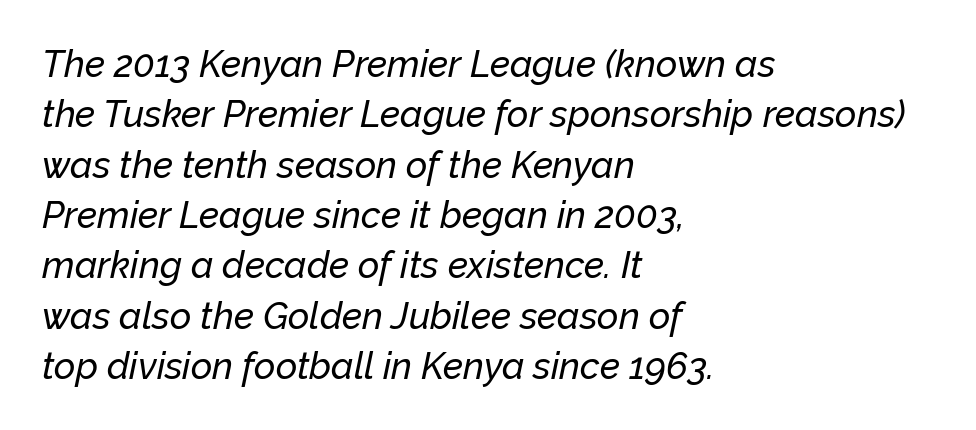
Q: Is the text italic (slanted)? A: Yes, it leans right by about 12 degrees.
Q: Is the text underlined? A: No.
Q: How is the paragraph aligned? A: Left-aligned.
Q: Is the spacing between letters normal or unusually wide? A: Normal.
Q: Is the spacing between lines tight, normal or loose? A: Normal.
Q: Width (condensed, normal, or wide)? A: Normal.
Q: Stroke contrast? A: Low.
Q: x-height? A: Medium.
Q: Monospaced? A: No.
